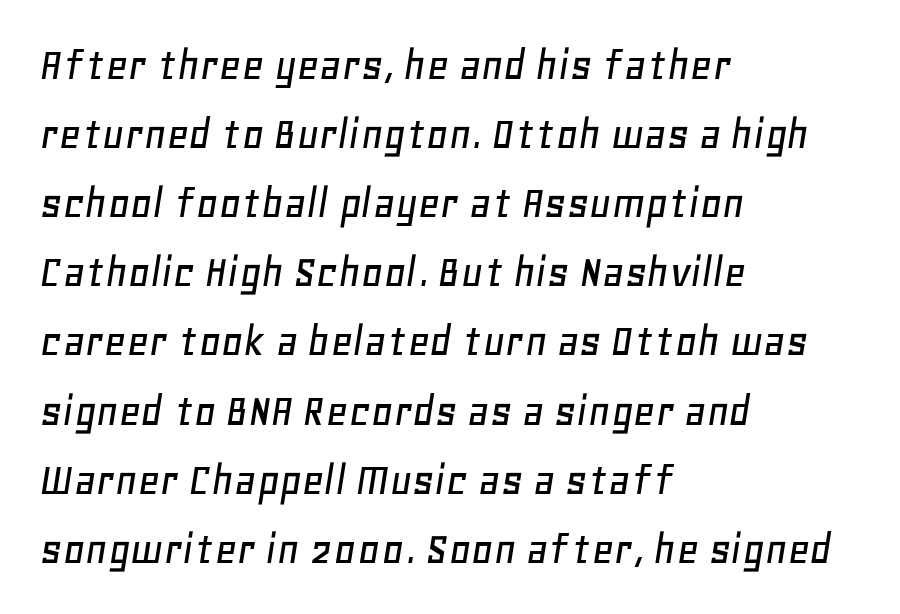
{"italic": "yes", "lean": "right", "slant_degrees": 11, "width": "normal", "stroke_contrast": "low", "x_height": "large", "monospaced": "no", "underline": "no", "align": "left", "line_spacing": "normal", "line_spacing_ratio": 1.44, "letter_spacing": "normal", "letter_spacing_em": 0.0, "glyph_px": 48}
